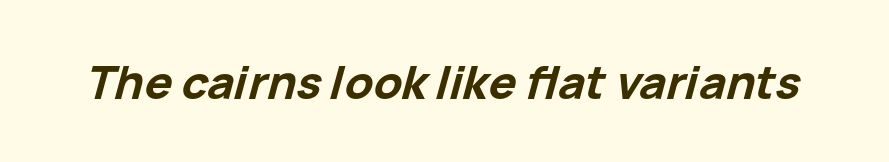
Q: Is the text bold? A: Yes.
Q: Is the text italic (slanted)? A: Yes, it leans right by about 15 degrees.
Q: Is the text underlined? A: No.
Q: Is the spacing between letters normal or unusually wide? A: Normal.
Q: Width (condensed, normal, or wide)? A: Normal.
Q: Stroke contrast? A: Low.
Q: x-height? A: Medium.
Q: Monospaced? A: No.
